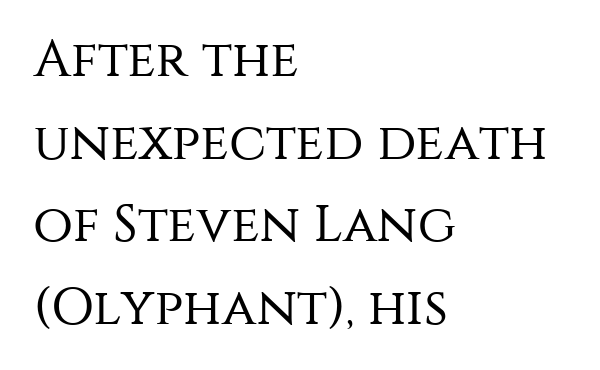
{"serif": "no", "italic": "no", "bold": "no", "weight": "regular", "width": "normal", "stroke_contrast": "medium", "x_height": "large", "monospaced": "no", "underline": "no", "align": "left", "line_spacing": "normal", "line_spacing_ratio": 1.59, "letter_spacing": "normal", "letter_spacing_em": 0.0, "glyph_px": 52}
